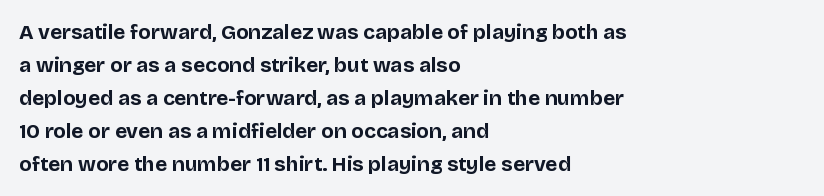
{"italic": "no", "bold": "yes", "underline": "no", "align": "left", "line_spacing": "normal", "line_spacing_ratio": 1.57, "letter_spacing": "normal", "letter_spacing_em": 0.0, "glyph_px": 21}
